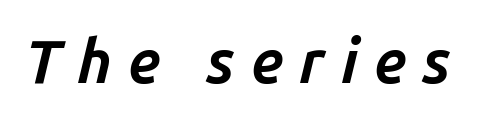
Q: Is the text bold? A: Yes.
Q: Is the text italic (slanted)? A: Yes, it leans right by about 14 degrees.
Q: Is the text underlined? A: No.
Q: Is the spacing between letters normal or unusually wide? A: Unusually wide.
Q: Width (condensed, normal, or wide)? A: Normal.
Q: Stroke contrast? A: Low.
Q: x-height? A: Medium.
Q: Monospaced? A: No.
